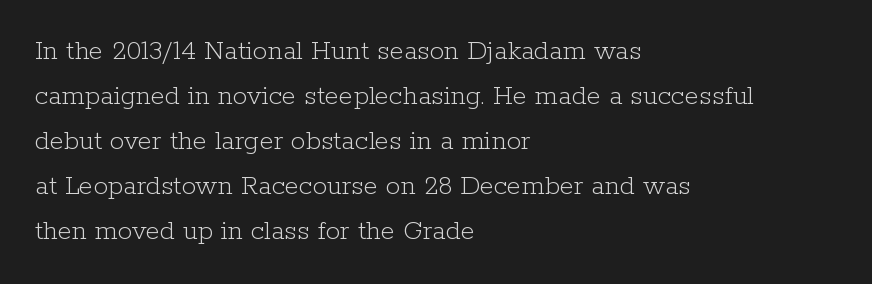
Q: Is the text bold? A: No.
Q: Is the text italic (slanted)? A: No, it is upright.
Q: Is the typeface a serif or a sans-serif typeface? A: Serif.
Q: Is the text underlined? A: No.
Q: How is the paragraph aligned? A: Left-aligned.
Q: Is the spacing between letters normal or unusually wide? A: Normal.
Q: Is the spacing between lines tight, normal or loose? A: Normal.
Q: Width (condensed, normal, or wide)? A: Normal.
Q: Stroke contrast? A: Low.
Q: x-height? A: Medium.
Q: Monospaced? A: No.
